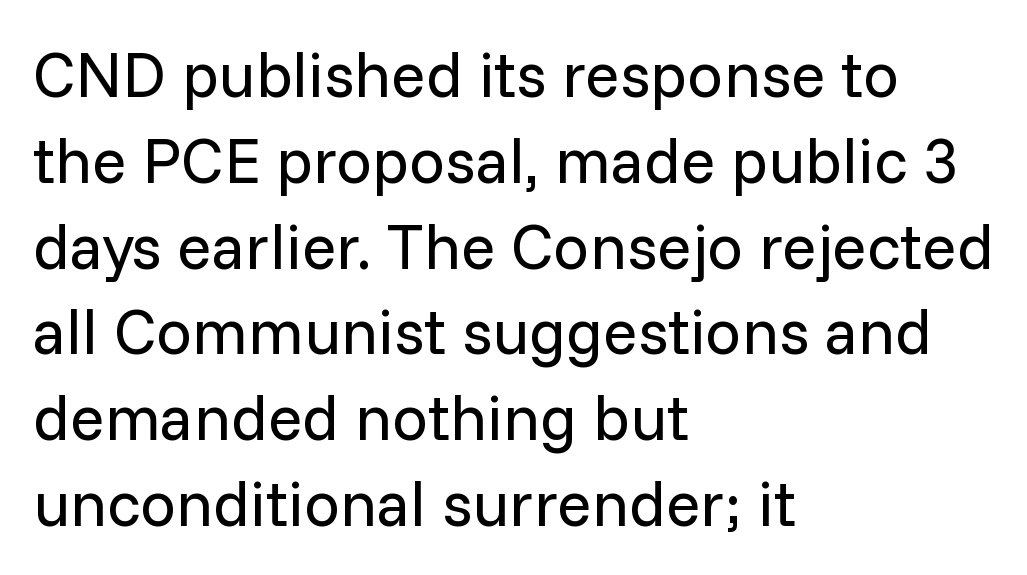
{"serif": "no", "italic": "no", "bold": "no", "weight": "regular", "width": "normal", "stroke_contrast": "low", "x_height": "medium", "monospaced": "no", "underline": "no", "align": "left", "line_spacing": "normal", "line_spacing_ratio": 1.34, "letter_spacing": "normal", "letter_spacing_em": 0.0, "glyph_px": 64}
